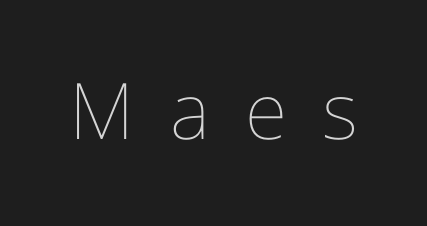
These lines are rendered in a variable-pitch font. The string is rendered with underlining switched off. Is there any slant? The stems are plumb. You could only call the tracking loose — the letters float apart. These glyphs show unthickened strokes, regular width or finer.
